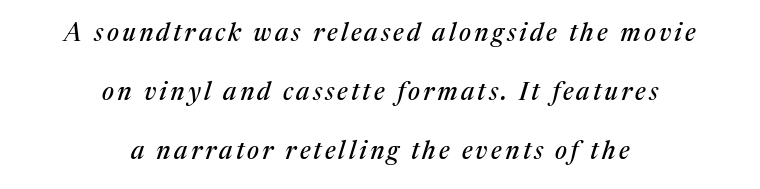
Q: Is the text italic (slanted)? A: Yes, it leans right by about 17 degrees.
Q: Is the text underlined? A: No.
Q: How is the paragraph aligned? A: Centered.
Q: Is the spacing between lines tight, normal or loose? A: Loose.
